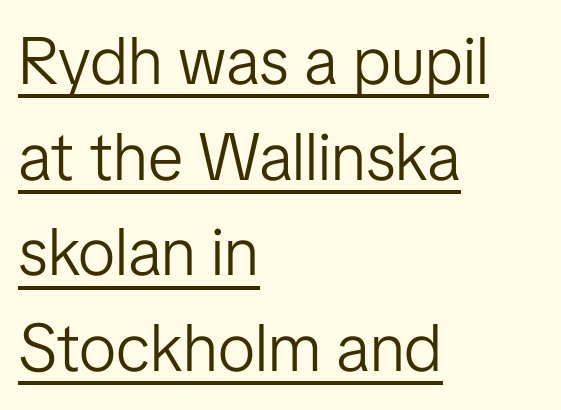
Q: Is the text bold? A: No.
Q: Is the text italic (slanted)? A: No, it is upright.
Q: Is the typeface a serif or a sans-serif typeface? A: Sans-serif.
Q: Is the text underlined? A: Yes.
Q: How is the paragraph aligned? A: Left-aligned.
Q: Is the spacing between letters normal or unusually wide? A: Normal.
Q: Is the spacing between lines tight, normal or loose? A: Normal.
Q: Width (condensed, normal, or wide)? A: Normal.
Q: Stroke contrast? A: Low.
Q: x-height? A: Medium.
Q: Monospaced? A: No.
